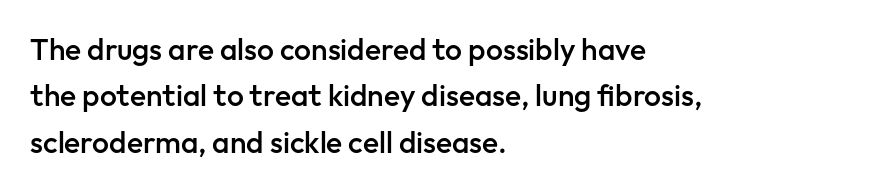
The image shows 30 px semibold sans-serif type, upright; set left-aligned, normal line spacing (1.55x), normal letter spacing, not underlined; low stroke contrast and a medium x-height.
